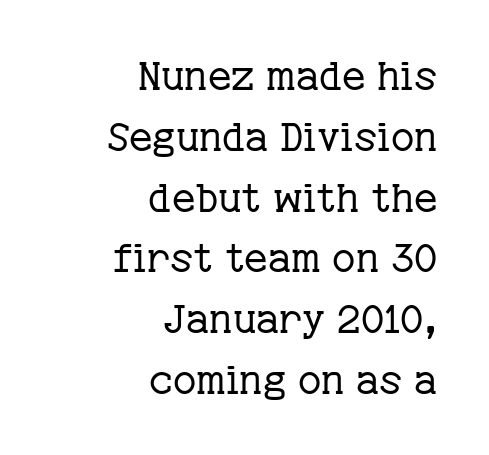
Q: Is the text bold? A: No.
Q: Is the text italic (slanted)? A: No, it is upright.
Q: Is the typeface a serif or a sans-serif typeface? A: Serif.
Q: Is the text underlined? A: No.
Q: How is the paragraph aligned? A: Right-aligned.
Q: Is the spacing between letters normal or unusually wide? A: Normal.
Q: Is the spacing between lines tight, normal or loose? A: Normal.
Q: Width (condensed, normal, or wide)? A: Normal.
Q: Stroke contrast? A: Low.
Q: x-height? A: Medium.
Q: Monospaced? A: No.
